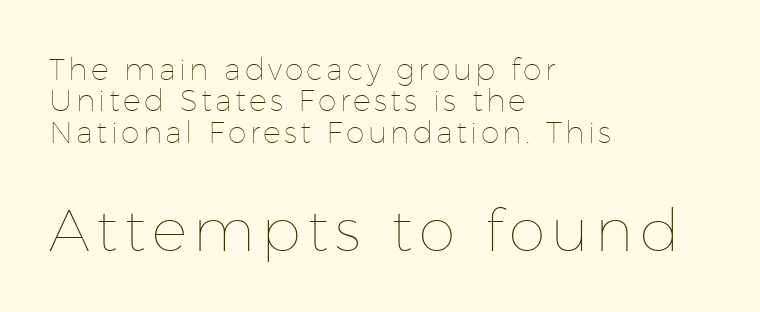
Q: Is the text bold? A: No.
Q: Is the text italic (slanted)? A: No, it is upright.
Q: Is the text underlined? A: No.
Q: How is the paragraph aligned? A: Left-aligned.
Q: Is the spacing between lines tight, normal or loose? A: Tight.
Q: Which block of text is set in a larger size, the first (top) or the second (bottom)? A: The second (bottom) one.
Q: Width (condensed, normal, or wide)? A: Normal.
Q: Stroke contrast? A: Low.
Q: x-height? A: Medium.
Q: Monospaced? A: No.
